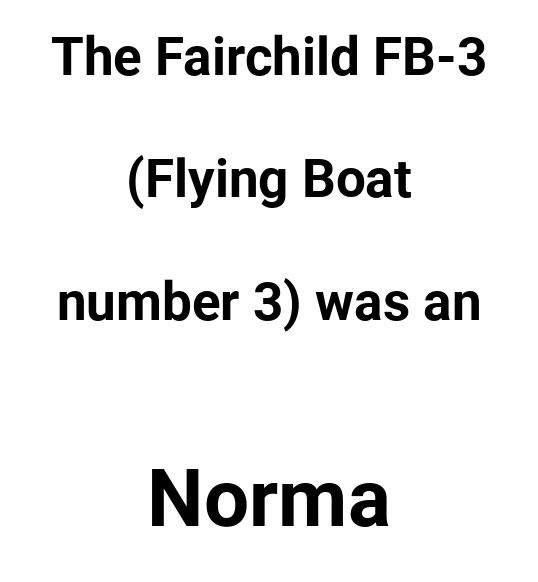
The image shows 80 px bold sans-serif type, upright; set centered, loose line spacing (2.31x), normal letter spacing, not underlined; the second (bottom) block is 1.51x larger; low stroke contrast and a medium x-height.
